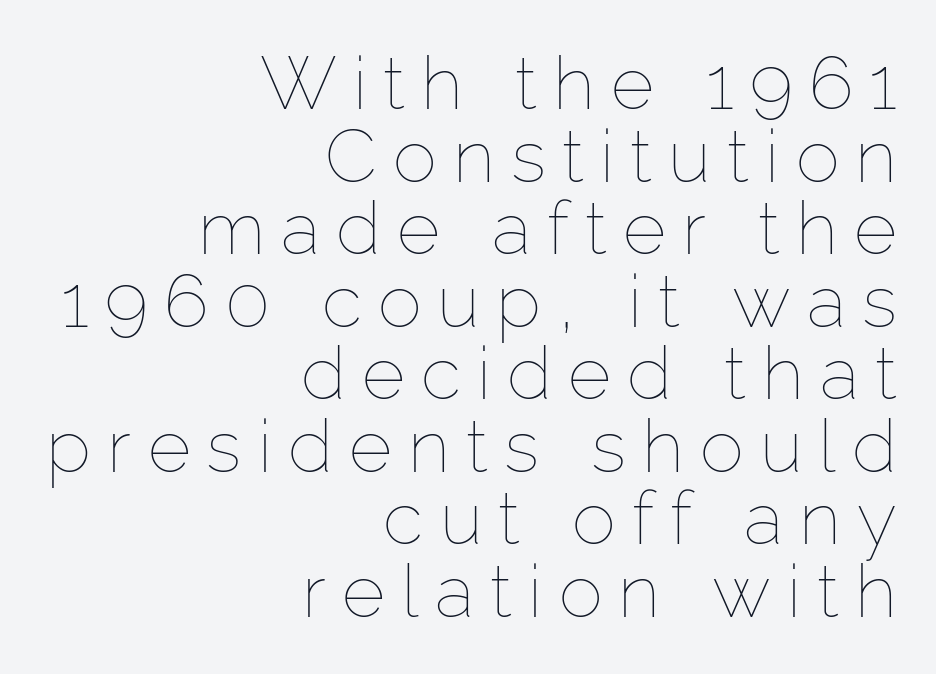
{"italic": "no", "bold": "no", "weight": "thin", "width": "normal", "stroke_contrast": "low", "x_height": "medium", "monospaced": "no", "underline": "no", "align": "right", "line_spacing": "tight", "line_spacing_ratio": 0.98, "letter_spacing": "wide", "letter_spacing_em": 0.22, "glyph_px": 74}
